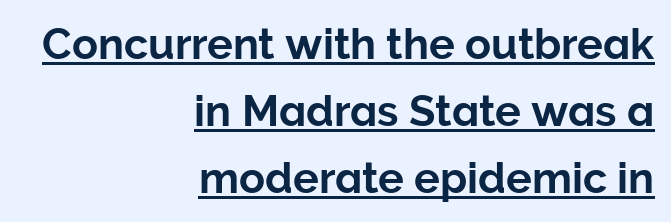
Proportional: the letters do not fall into vertical columns. The gaps between neighbouring characters are ordinary and unremarkable. Typographically, this falls in the sans-serif category. The text block is weighted toward the right margin, trailing off unevenly leftward.
